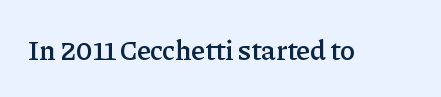
Q: Is the text bold? A: Semi-bold.
Q: Is the text italic (slanted)? A: No, it is upright.
Q: Is the typeface a serif or a sans-serif typeface? A: Serif.
Q: Is the text underlined? A: No.
Q: Is the spacing between letters normal or unusually wide? A: Normal.
Q: Width (condensed, normal, or wide)? A: Normal.
Q: Stroke contrast? A: Low.
Q: x-height? A: Medium.
Q: Monospaced? A: No.
